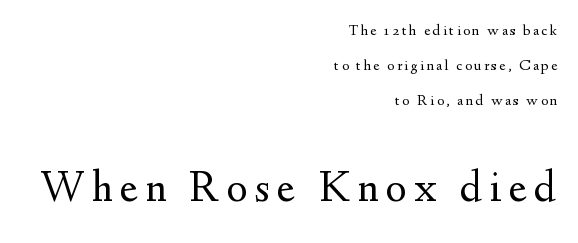
The image shows 44 px regular-weight serif type, upright; set right-aligned, loose line spacing (2.32x), not underlined; the second (bottom) block is 2.93x larger; medium stroke contrast and a small x-height.
